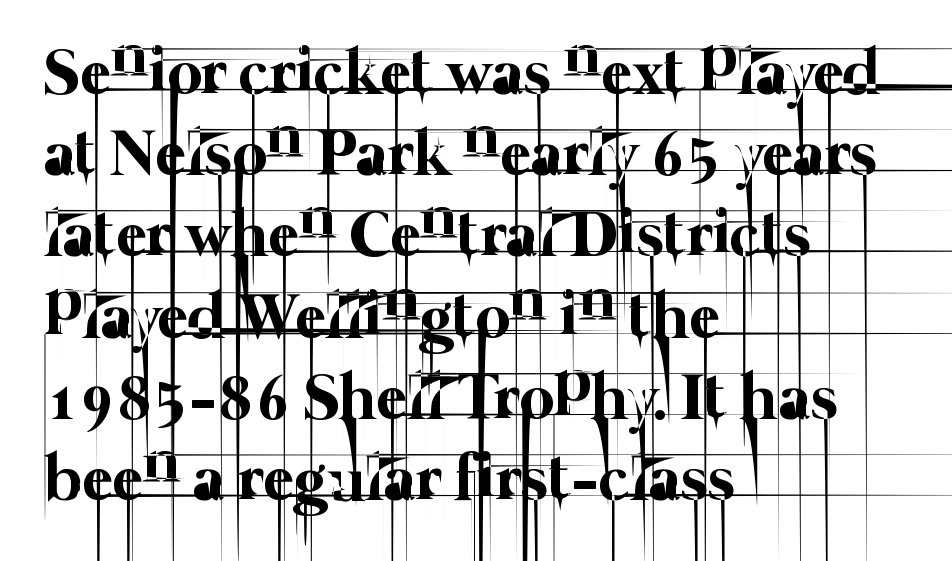
The image shows 66 px thin type; set left-aligned, line spacing 1.23x, normal letter spacing, not underlined; low stroke contrast and a medium x-height.
